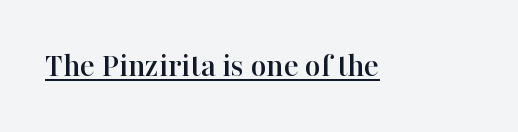
The image shows 34 px serif type, upright; set normal letter spacing, underlined; high stroke contrast and a medium x-height.
